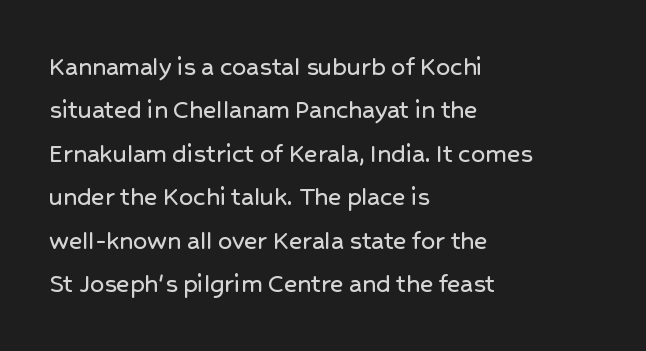
Q: Is the text italic (slanted)? A: No, it is upright.
Q: Is the typeface a serif or a sans-serif typeface? A: Sans-serif.
Q: Is the text underlined? A: No.
Q: How is the paragraph aligned? A: Left-aligned.
Q: Is the spacing between letters normal or unusually wide? A: Normal.
Q: Is the spacing between lines tight, normal or loose? A: Normal.
Q: Width (condensed, normal, or wide)? A: Normal.
Q: Stroke contrast? A: Low.
Q: x-height? A: Medium.
Q: Monospaced? A: No.
